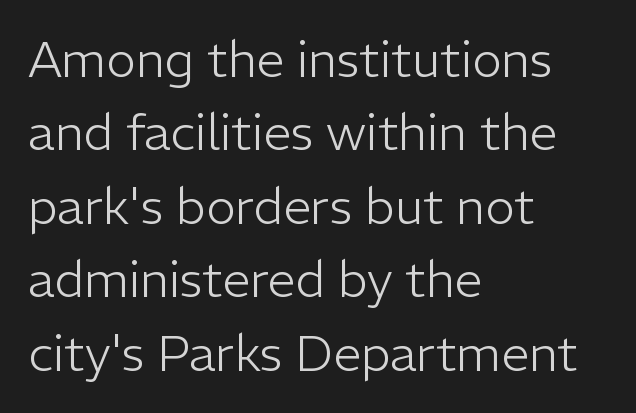
{"serif": "no", "italic": "no", "bold": "no", "weight": "light", "width": "normal", "stroke_contrast": "low", "x_height": "medium", "monospaced": "no", "underline": "no", "align": "left", "line_spacing": "normal", "line_spacing_ratio": 1.47, "letter_spacing": "normal", "letter_spacing_em": 0.0, "glyph_px": 50}
